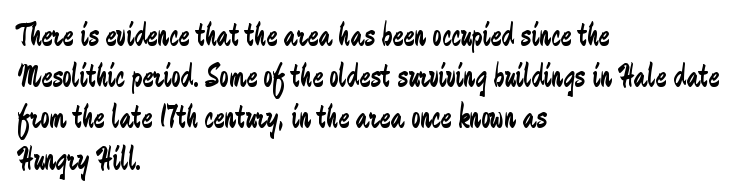
{"serif": "no", "bold": "no", "weight": "regular", "width": "condensed", "stroke_contrast": "low", "x_height": "medium", "monospaced": "no", "underline": "no", "align": "left", "line_spacing": "normal", "line_spacing_ratio": 1.25, "letter_spacing": "normal", "letter_spacing_em": 0.0, "glyph_px": 33}
